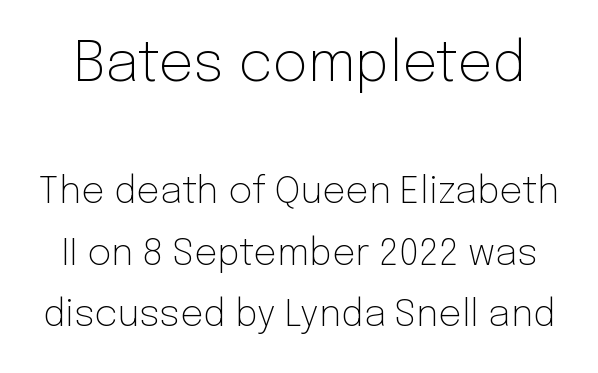
The image shows 55 px light sans-serif type, upright; set normal line spacing (1.67x), normal letter spacing, not underlined; the first (top) block is 1.49x larger; low stroke contrast and a medium x-height.
